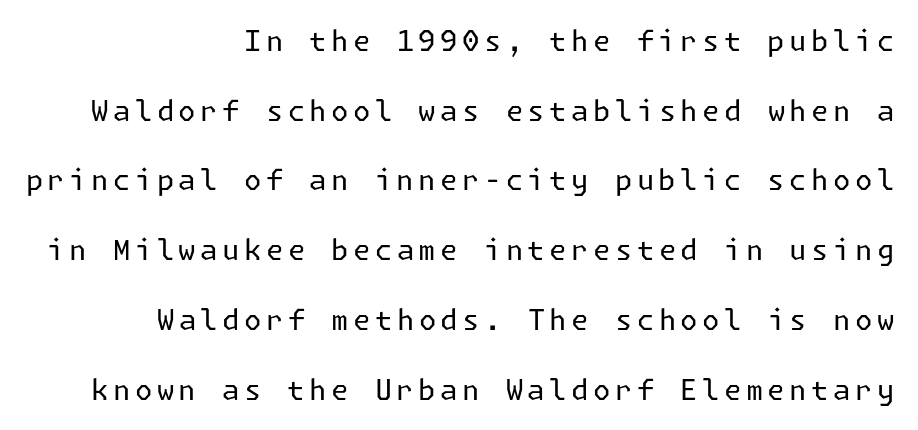
Q: Is the text bold? A: No.
Q: Is the text italic (slanted)? A: No, it is upright.
Q: Is the typeface a serif or a sans-serif typeface? A: Sans-serif.
Q: Is the text underlined? A: No.
Q: How is the paragraph aligned? A: Right-aligned.
Q: Is the spacing between lines tight, normal or loose? A: Loose.
Q: Width (condensed, normal, or wide)? A: Normal.
Q: Stroke contrast? A: Low.
Q: x-height? A: Medium.
